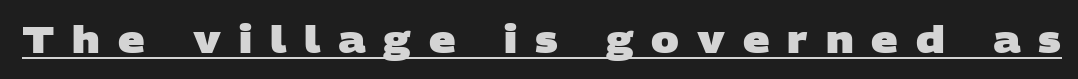
The image shows 37 px heavy, wide sans-serif type; set unusually wide letter spacing (+0.48 em), underlined; low stroke contrast and a large x-height.
